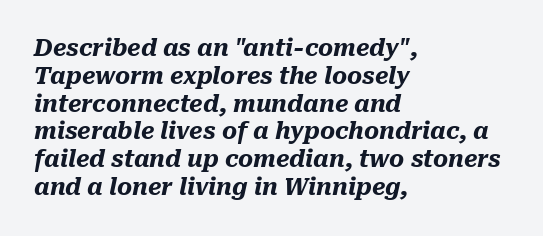
The image shows 23 px bold type, italic (leaning right); set left-aligned, line spacing 1.21x, normal letter spacing, not underlined.
